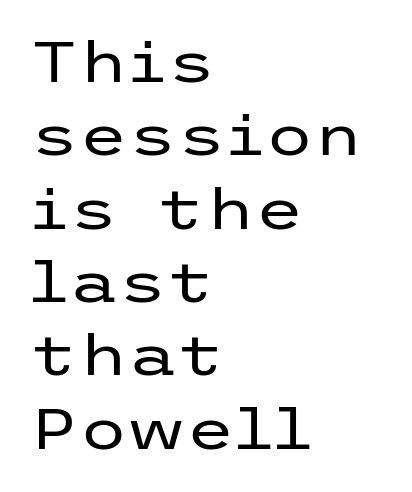
{"serif": "no", "italic": "no", "bold": "no", "weight": "regular", "width": "wide", "stroke_contrast": "low", "x_height": "medium", "underline": "no", "align": "left", "line_spacing": "normal", "line_spacing_ratio": 1.31, "letter_spacing": "normal", "letter_spacing_em": 0.0, "glyph_px": 56}
